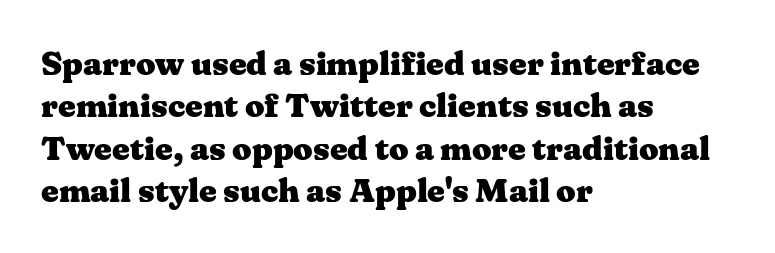
Where is the straight margin? On the left. The font's upright variant was chosen for this text. The sample has been set heavy, in full bold. Tracking value appears to be zero — textbook default spacing. Just letters on the line, the space beneath them empty. The glyphs in this specimen are seriffed.
